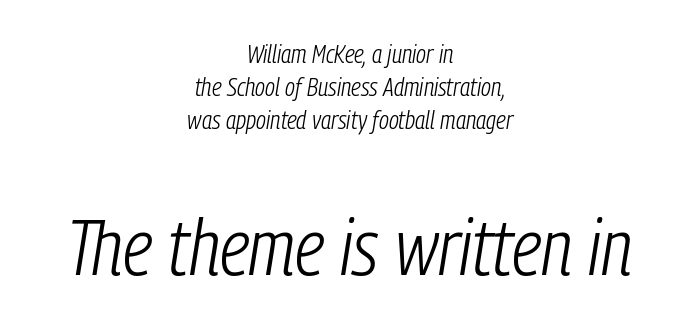
Q: Is the text bold? A: No.
Q: Is the text italic (slanted)? A: Yes, it leans right by about 9 degrees.
Q: Is the text underlined? A: No.
Q: How is the paragraph aligned? A: Centered.
Q: Is the spacing between letters normal or unusually wide? A: Normal.
Q: Is the spacing between lines tight, normal or loose? A: Normal.
Q: Which block of text is set in a larger size, the first (top) or the second (bottom)? A: The second (bottom) one.
Q: Width (condensed, normal, or wide)? A: Condensed.
Q: Stroke contrast? A: Low.
Q: x-height? A: Medium.
Q: Monospaced? A: No.
